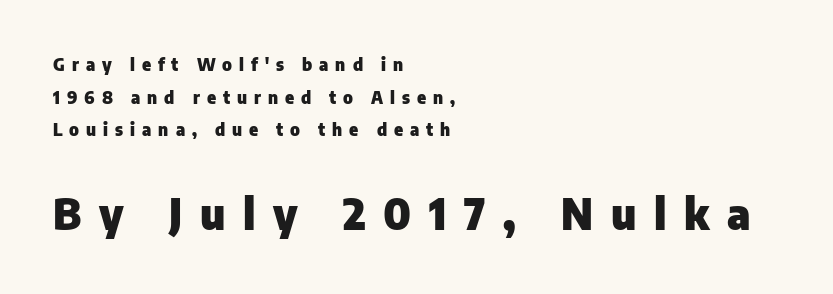
{"serif": "no", "italic": "no", "bold": "yes", "weight": "heavy", "width": "normal", "stroke_contrast": "low", "x_height": "medium", "monospaced": "no", "underline": "no", "align": "left", "line_spacing": "loose", "line_spacing_ratio": 1.92, "letter_spacing": "wide", "letter_spacing_em": 0.41, "larger_block": "second", "size_ratio": 2.53, "glyph_px": 43}
